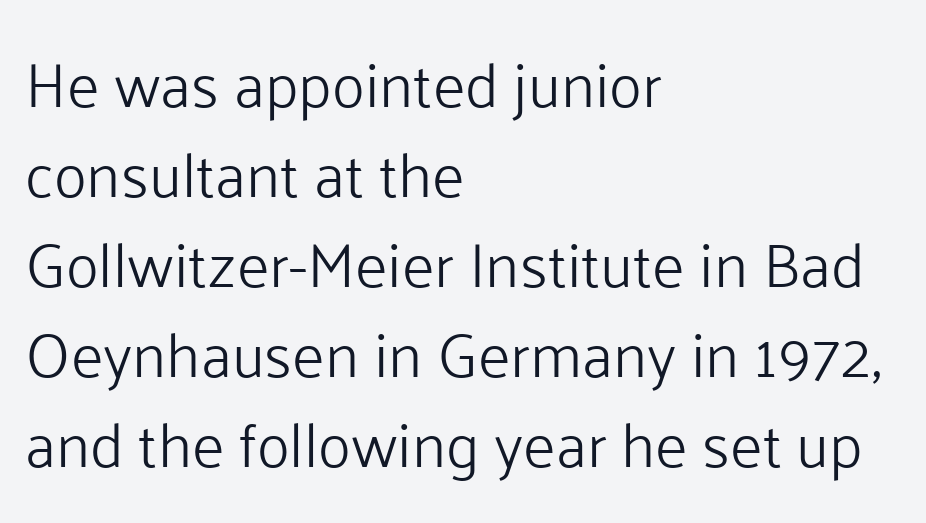
Q: Is the text bold? A: No.
Q: Is the text italic (slanted)? A: No, it is upright.
Q: Is the typeface a serif or a sans-serif typeface? A: Sans-serif.
Q: Is the text underlined? A: No.
Q: How is the paragraph aligned? A: Left-aligned.
Q: Is the spacing between letters normal or unusually wide? A: Normal.
Q: Is the spacing between lines tight, normal or loose? A: Normal.
Q: Width (condensed, normal, or wide)? A: Normal.
Q: Stroke contrast? A: Low.
Q: x-height? A: Medium.
Q: Monospaced? A: No.
